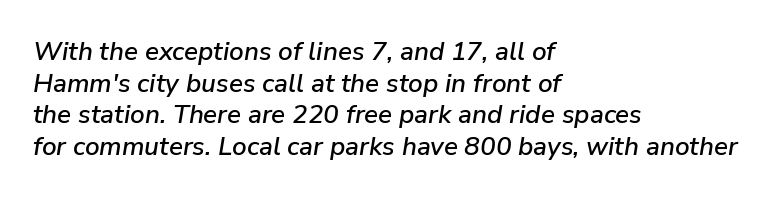
{"italic": "yes", "lean": "right", "slant_degrees": 9, "underline": "no", "align": "left", "line_spacing_ratio": 1.22, "letter_spacing": "normal", "letter_spacing_em": 0.0, "glyph_px": 26}
